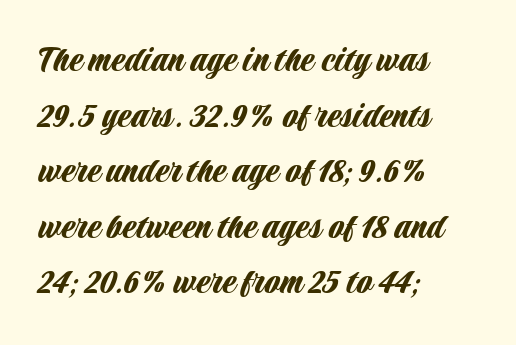
Q: Is the text italic (slanted)? A: Yes.
Q: Is the typeface a serif or a sans-serif typeface? A: Sans-serif.
Q: Is the text underlined? A: No.
Q: How is the paragraph aligned? A: Left-aligned.
Q: Is the spacing between letters normal or unusually wide? A: Normal.
Q: Is the spacing between lines tight, normal or loose? A: Normal.
Q: Width (condensed, normal, or wide)? A: Condensed.
Q: Stroke contrast? A: Low.
Q: x-height? A: Large.
Q: Monospaced? A: No.
